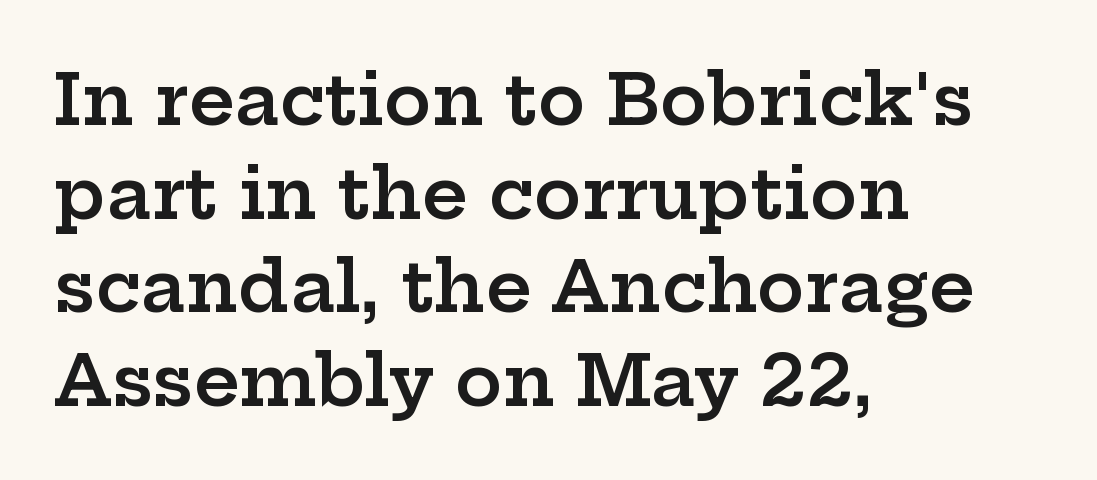
The image shows 71 px semibold, wide serif type, upright; set left-aligned, normal line spacing (1.32x), normal letter spacing, not underlined; low stroke contrast and a medium x-height.
